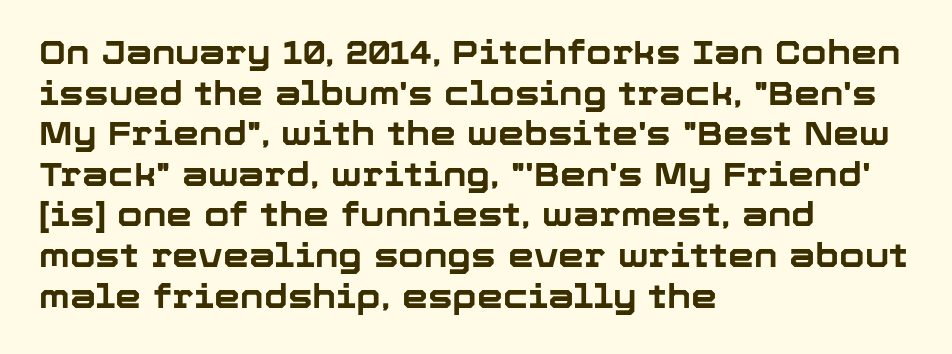
Q: Is the text bold? A: Yes.
Q: Is the text italic (slanted)? A: No, it is upright.
Q: Is the typeface a serif or a sans-serif typeface? A: Sans-serif.
Q: Is the text underlined? A: No.
Q: How is the paragraph aligned? A: Left-aligned.
Q: Is the spacing between letters normal or unusually wide? A: Normal.
Q: Width (condensed, normal, or wide)? A: Normal.
Q: Stroke contrast? A: Low.
Q: x-height? A: Medium.
Q: Monospaced? A: No.
